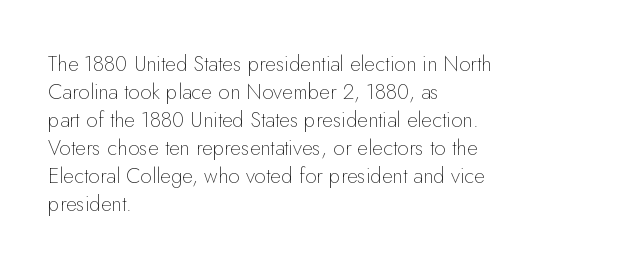
The paragraph has a hard left edge and a soft right edge. Rows of type keep a routine distance in the vertical direction. The letters sit at their default tracking, neither squeezed nor spread. Posture: vertical.
